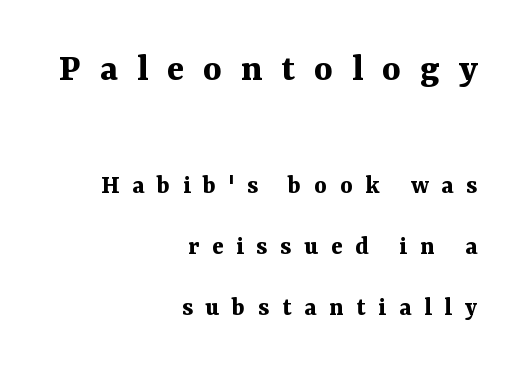
Is this a sans? No — the strokes have serifs. The type sits square on the baseline with zero lean. Type size steps down from the first block to the second. Leading: increased. Every letter is thick-stroked: bold, no question.
